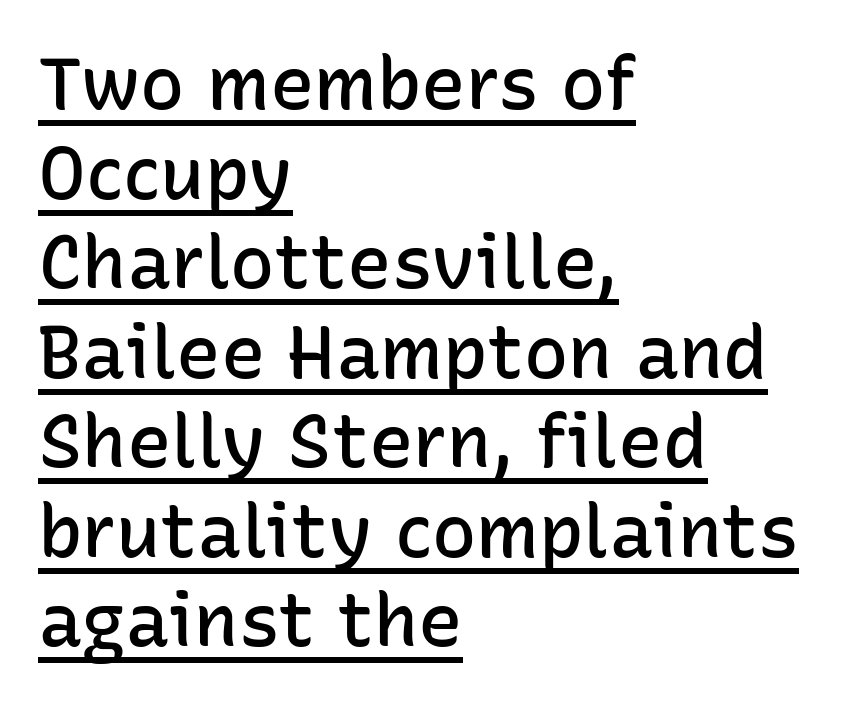
Q: Is the text bold? A: Semi-bold.
Q: Is the text italic (slanted)? A: No, it is upright.
Q: Is the typeface a serif or a sans-serif typeface? A: Sans-serif.
Q: Is the text underlined? A: Yes.
Q: How is the paragraph aligned? A: Left-aligned.
Q: Is the spacing between letters normal or unusually wide? A: Normal.
Q: Width (condensed, normal, or wide)? A: Normal.
Q: Stroke contrast? A: Low.
Q: x-height? A: Medium.
Q: Monospaced? A: No.
